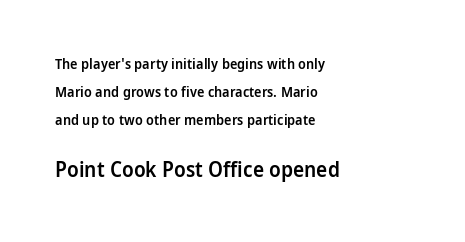
{"italic": "no", "bold": "semi", "underline": "no", "align": "left", "line_spacing": "loose", "line_spacing_ratio": 2.01, "letter_spacing": "normal", "letter_spacing_em": 0.0, "larger_block": "second", "size_ratio": 1.5, "glyph_px": 21}
